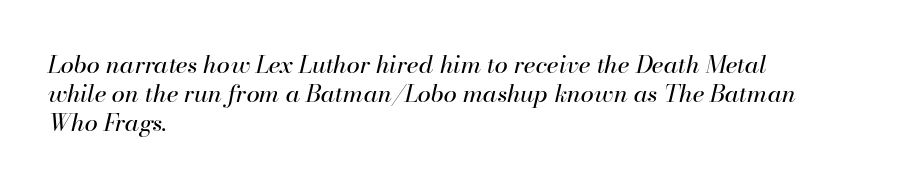
{"italic": "yes", "lean": "right", "slant_degrees": 13, "bold": "no", "underline": "no", "align": "left", "line_spacing_ratio": 1.21, "letter_spacing": "normal", "letter_spacing_em": 0.0, "glyph_px": 24}
